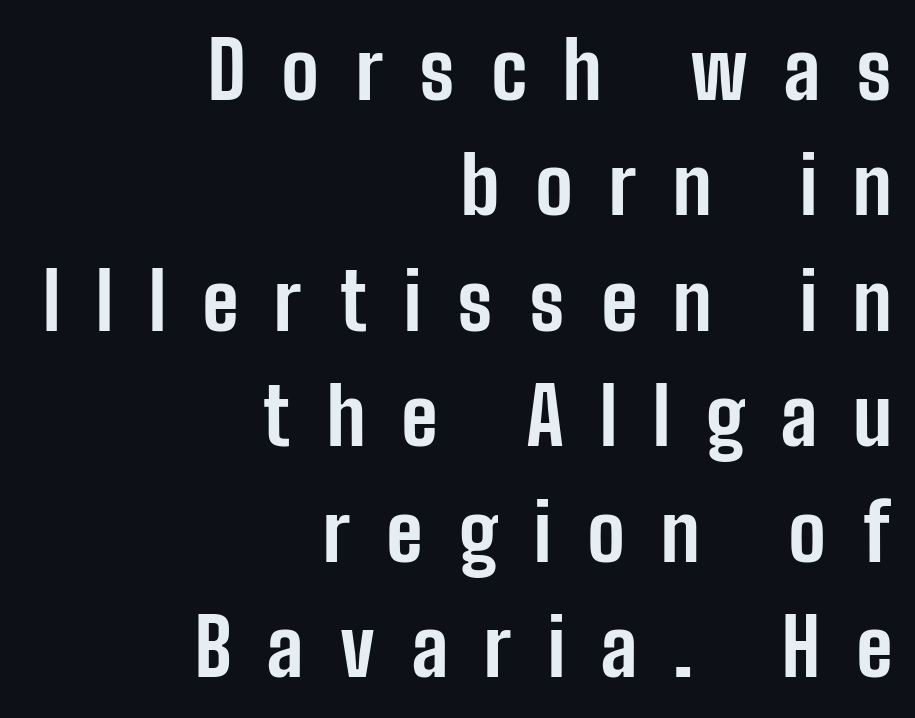
Ascenders rise straight up at ninety degrees. The lines are quadded right. Loose tracking; the words dissolve into strings of separated letters. Letterform terminals end flat and unadorned throughout the passage. Successive baselines arrive at the customary interval. The zone under the glyphs is completely vacant.
